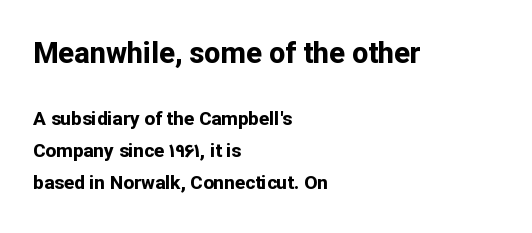
Q: Is the text bold? A: Yes.
Q: Is the text italic (slanted)? A: No, it is upright.
Q: Is the typeface a serif or a sans-serif typeface? A: Sans-serif.
Q: Is the text underlined? A: No.
Q: How is the paragraph aligned? A: Left-aligned.
Q: Is the spacing between letters normal or unusually wide? A: Normal.
Q: Is the spacing between lines tight, normal or loose? A: Normal.
Q: Which block of text is set in a larger size, the first (top) or the second (bottom)? A: The first (top) one.
Q: Width (condensed, normal, or wide)? A: Normal.
Q: Stroke contrast? A: Low.
Q: x-height? A: Medium.
Q: Monospaced? A: No.
